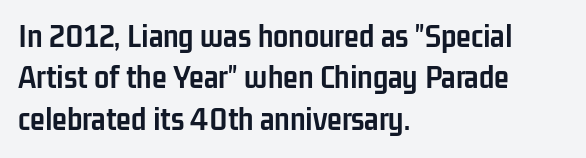
The image shows 34 px semibold, condensed sans-serif type, upright; set left-aligned, line spacing 1.22x, normal letter spacing, not underlined; low stroke contrast and a medium x-height.
